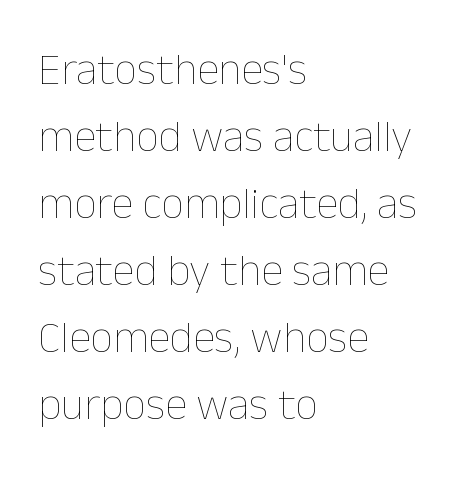
Students, observe: this is what conventionally led text looks like. Posture: vertical. This is not heavy type; no bold has been used. All the whitespace from short lines collects on the right. Letter spacing: default.
